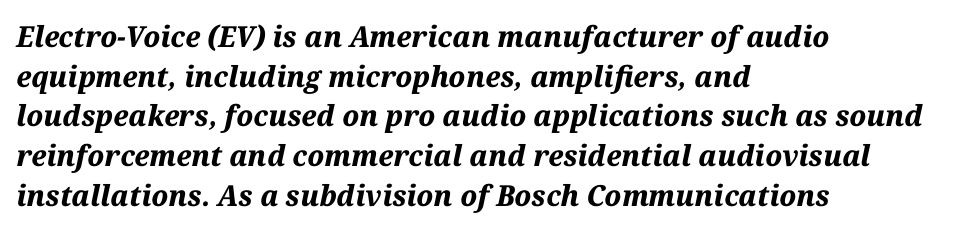
{"italic": "yes", "lean": "right", "slant_degrees": 12, "bold": "yes", "weight": "bold", "width": "normal", "stroke_contrast": "medium", "x_height": "medium", "monospaced": "no", "underline": "no", "align": "left", "line_spacing": "normal", "line_spacing_ratio": 1.37, "letter_spacing": "normal", "letter_spacing_em": 0.0, "glyph_px": 29}
